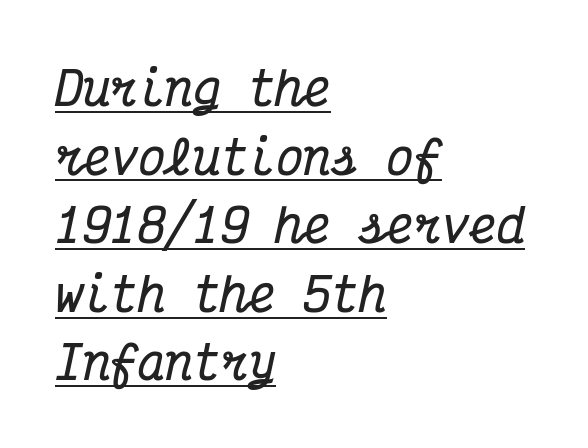
The image shows 46 px bold, condensed serif type, italic (leaning right), monospaced; set left-aligned, normal line spacing (1.49x), normal letter spacing, underlined; medium stroke contrast and a medium x-height.
